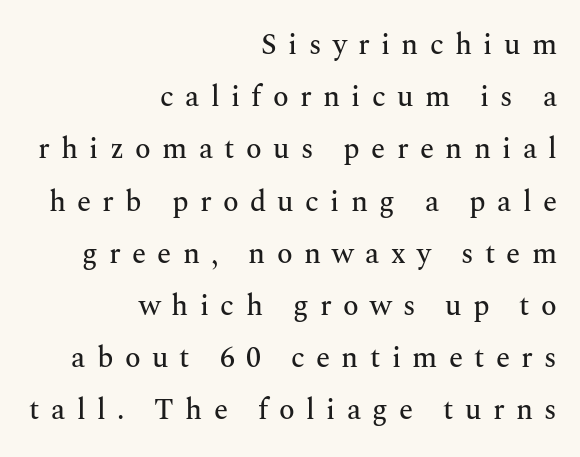
These lines are set flush right with a ragged left edge. Quick note: underline off. Is this a fixed-width face? No — the glyphs have proportional, varying widths. Every stem runs plumb, perpendicular to the baseline.
